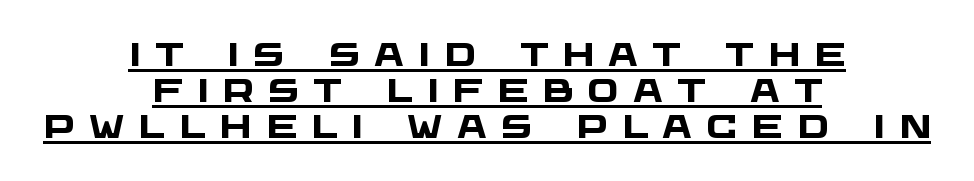
{"serif": "no", "bold": "yes", "weight": "heavy", "width": "wide", "stroke_contrast": "low", "x_height": "large", "monospaced": "no", "underline": "yes", "align": "center", "line_spacing": "tight", "line_spacing_ratio": 1.09, "letter_spacing": "wide", "letter_spacing_em": 0.43, "glyph_px": 33}
